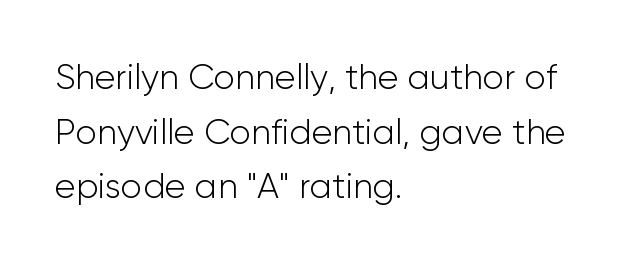
The image shows 35 px light sans-serif type, upright; set left-aligned, normal line spacing (1.56x), normal letter spacing, not underlined; low stroke contrast and a medium x-height.
